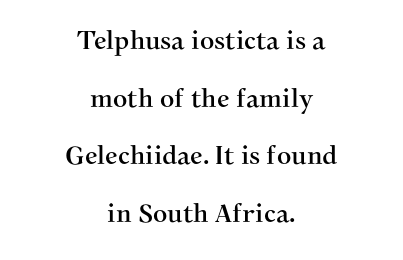
The image shows 25 px text type, upright; set centered, loose line spacing (2.31x), normal letter spacing, not underlined.
